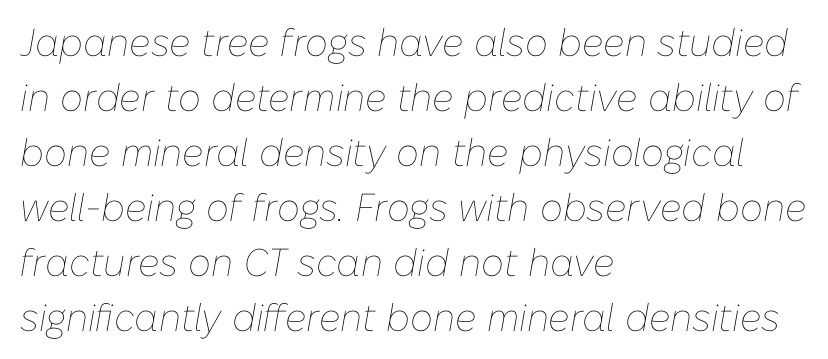
Q: Is the text bold? A: No.
Q: Is the text italic (slanted)? A: Yes, it leans right by about 10 degrees.
Q: Is the text underlined? A: No.
Q: How is the paragraph aligned? A: Left-aligned.
Q: Is the spacing between letters normal or unusually wide? A: Normal.
Q: Is the spacing between lines tight, normal or loose? A: Normal.
Q: Width (condensed, normal, or wide)? A: Normal.
Q: Stroke contrast? A: Low.
Q: x-height? A: Medium.
Q: Monospaced? A: No.
